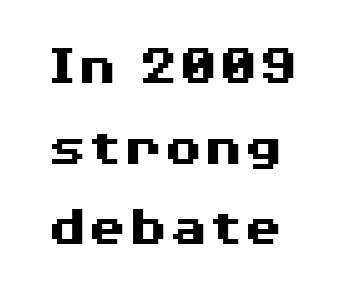
The image shows 58 px heavy, wide sans-serif type, upright; set normal line spacing (1.39x), normal letter spacing, not underlined; medium stroke contrast and a medium x-height.
